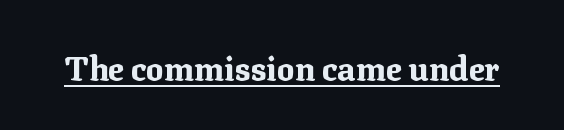
{"serif": "yes", "italic": "no", "bold": "yes", "weight": "bold", "width": "normal", "stroke_contrast": "medium", "x_height": "medium", "monospaced": "no", "underline": "yes", "letter_spacing": "normal", "letter_spacing_em": 0.0, "glyph_px": 33}
